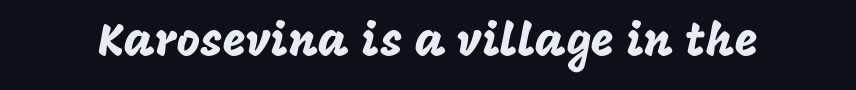
{"serif": "no", "width": "normal", "stroke_contrast": "low", "x_height": "large", "monospaced": "no", "underline": "no", "letter_spacing": "normal", "letter_spacing_em": 0.0, "glyph_px": 45}
